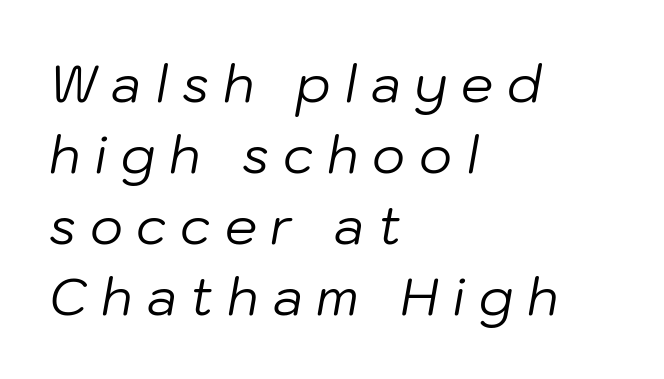
The image shows 51 px regular-weight type, italic (leaning right); set left-aligned, normal line spacing (1.39x), unusually wide letter spacing (+0.27 em), not underlined; low stroke contrast and a medium x-height.
